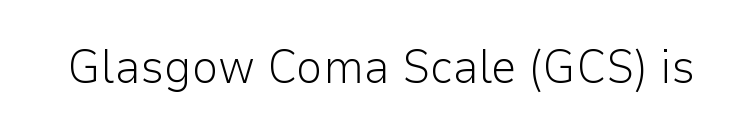
{"serif": "no", "italic": "no", "bold": "no", "weight": "light", "width": "normal", "stroke_contrast": "low", "x_height": "medium", "monospaced": "no", "underline": "no", "letter_spacing": "normal", "letter_spacing_em": 0.0, "glyph_px": 47}
